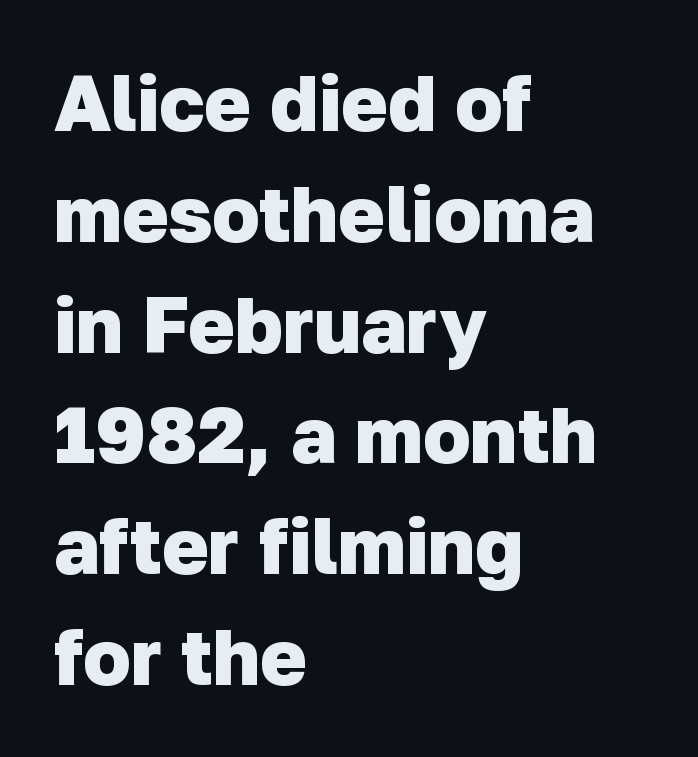
A normal amount of white space separates one row of letters from the next. Examine the stroke ends and you'll find no serifs. This rendering uses left alignment, leaving the right contour irregular. Think of a printed novel: that variable character pitch is what you see here.
